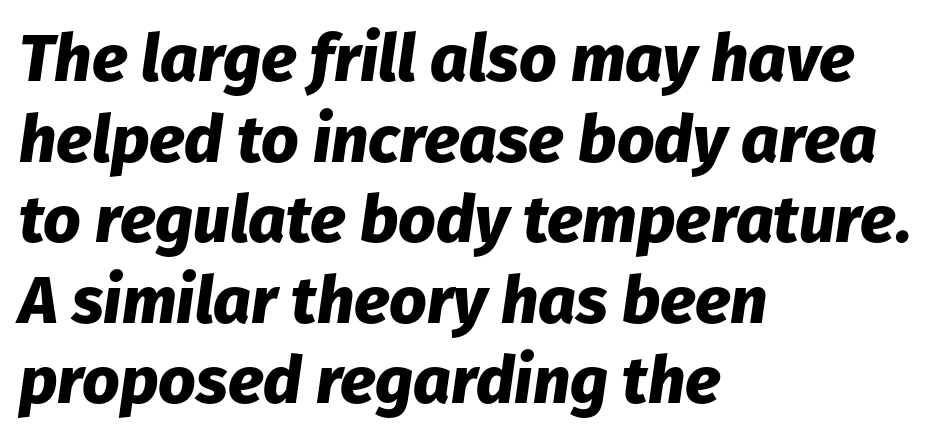
How heavy is the stroke? Heavy — this is a bold. Check the space under the baseline: it is left empty. Honestly, the letter spacing is just normal — you wouldn't notice it. Layout note: lines flush left.
